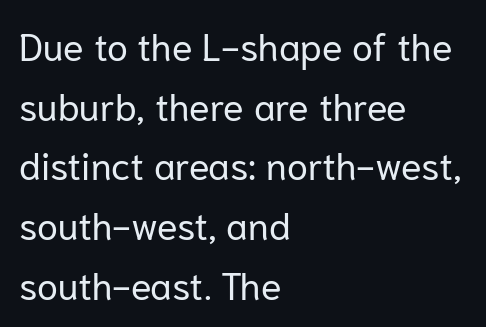
The image shows 38 px regular-weight sans-serif type, upright; set left-aligned, normal line spacing (1.57x), normal letter spacing, not underlined; low stroke contrast and a medium x-height.
